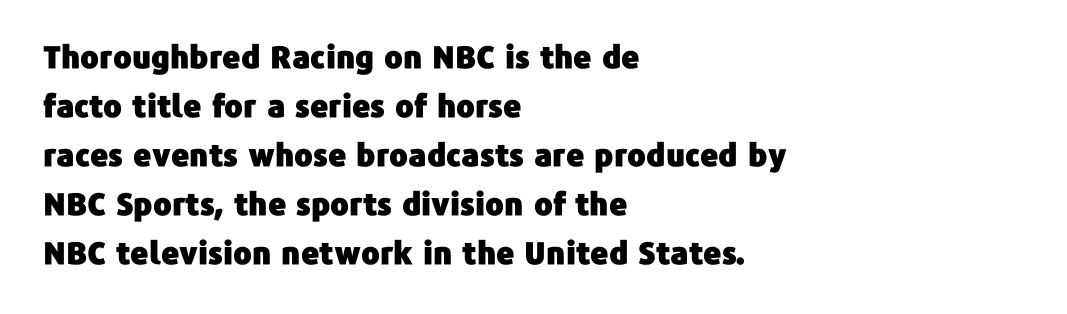
Q: Is the text italic (slanted)? A: No, it is upright.
Q: Is the typeface a serif or a sans-serif typeface? A: Sans-serif.
Q: Is the text underlined? A: No.
Q: How is the paragraph aligned? A: Left-aligned.
Q: Is the spacing between letters normal or unusually wide? A: Normal.
Q: Is the spacing between lines tight, normal or loose? A: Normal.
Q: Width (condensed, normal, or wide)? A: Normal.
Q: Stroke contrast? A: Low.
Q: x-height? A: Medium.
Q: Monospaced? A: No.
